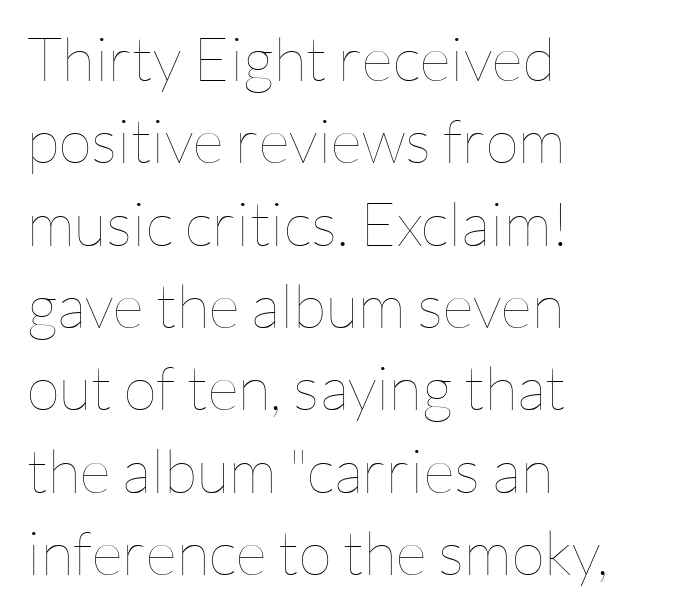
The image shows 61 px thin type, upright; set left-aligned, normal line spacing (1.35x), normal letter spacing, not underlined; low stroke contrast and a medium x-height.
